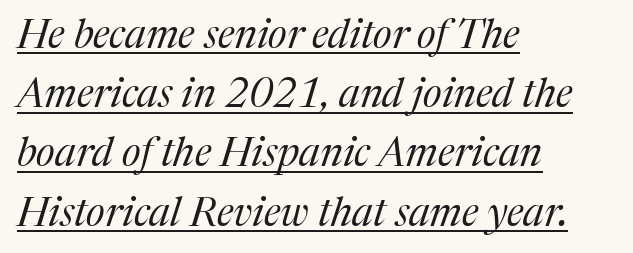
The face used here has a pronounced slope to its letters. Regarding serifs, this sample has them. Heaviness? Minimal to ordinary, like unemphasized prose. Do the characters align in a grid? No, the font is proportional. Default kerning and tracking; the words read as compact shapes.
